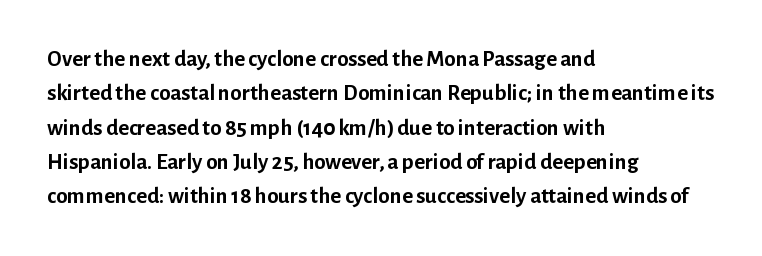
{"italic": "no", "bold": "yes", "underline": "no", "align": "left", "line_spacing": "normal", "line_spacing_ratio": 1.49, "letter_spacing": "normal", "letter_spacing_em": 0.0, "glyph_px": 23}
